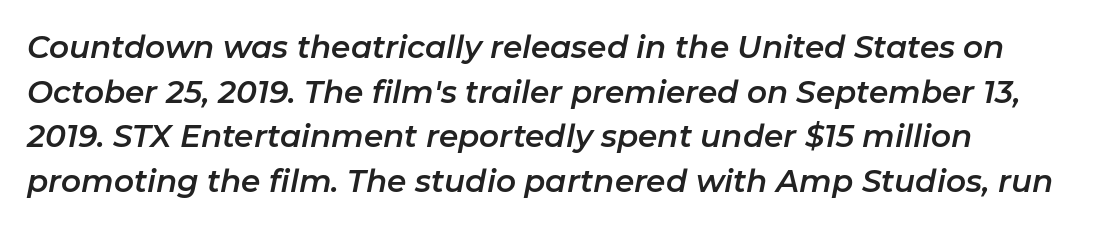
{"italic": "yes", "lean": "right", "slant_degrees": 11, "width": "normal", "stroke_contrast": "low", "x_height": "medium", "monospaced": "no", "underline": "no", "line_spacing": "normal", "line_spacing_ratio": 1.44, "letter_spacing": "normal", "letter_spacing_em": 0.0, "glyph_px": 31}
